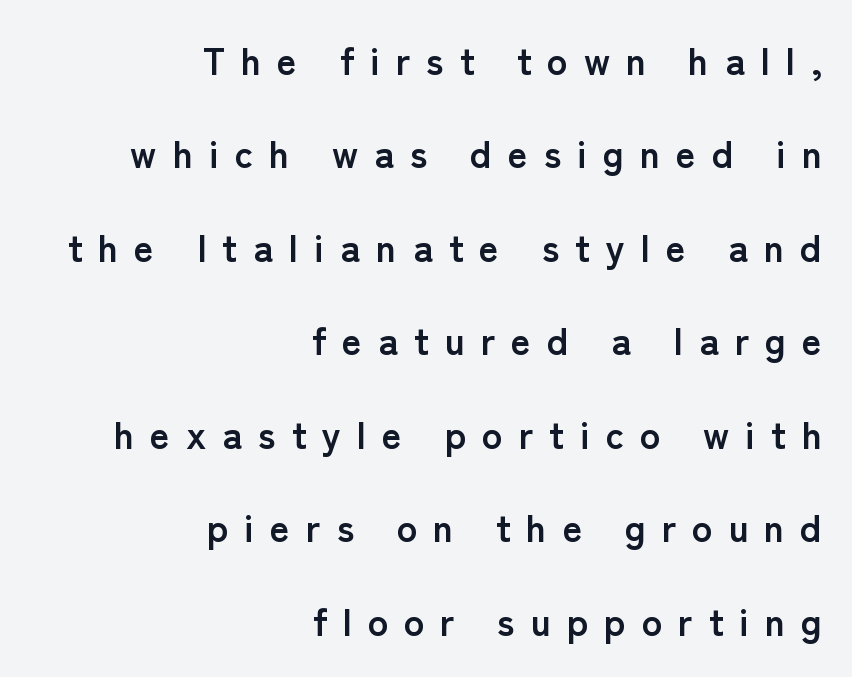
{"serif": "no", "italic": "no", "bold": "yes", "weight": "semibold", "width": "normal", "stroke_contrast": "low", "x_height": "medium", "monospaced": "no", "underline": "no", "align": "right", "line_spacing": "loose", "line_spacing_ratio": 2.46, "letter_spacing": "wide", "letter_spacing_em": 0.42, "glyph_px": 38}
